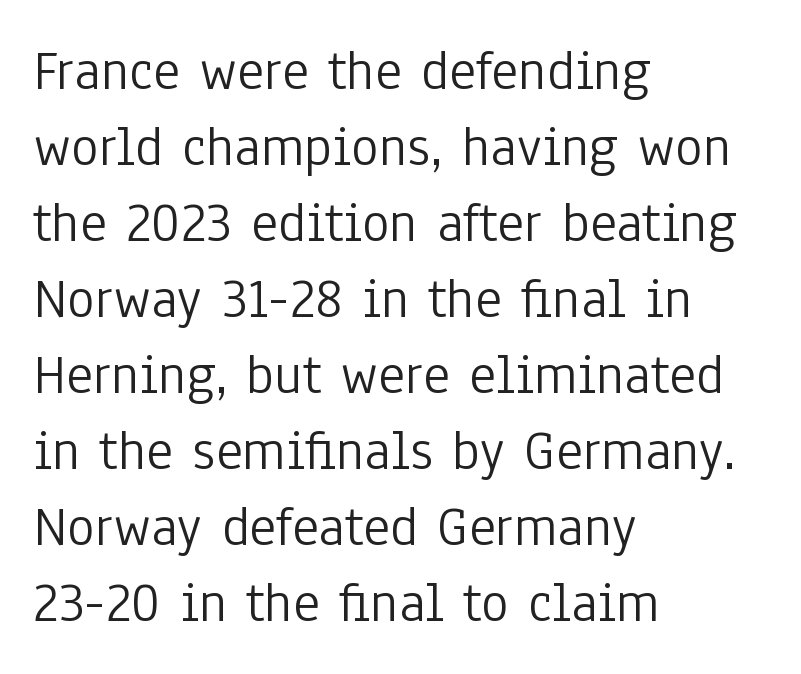
The image shows 58 px light, condensed sans-serif type, upright; set left-aligned, normal line spacing (1.31x), normal letter spacing, not underlined; low stroke contrast and a medium x-height.
